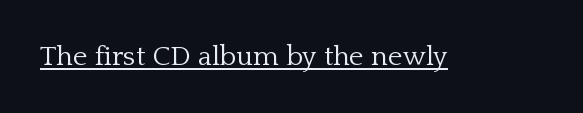
{"serif": "yes", "italic": "no", "bold": "no", "weight": "light", "width": "normal", "stroke_contrast": "low", "x_height": "medium", "monospaced": "no", "underline": "yes", "letter_spacing": "normal", "letter_spacing_em": 0.0, "glyph_px": 28}
